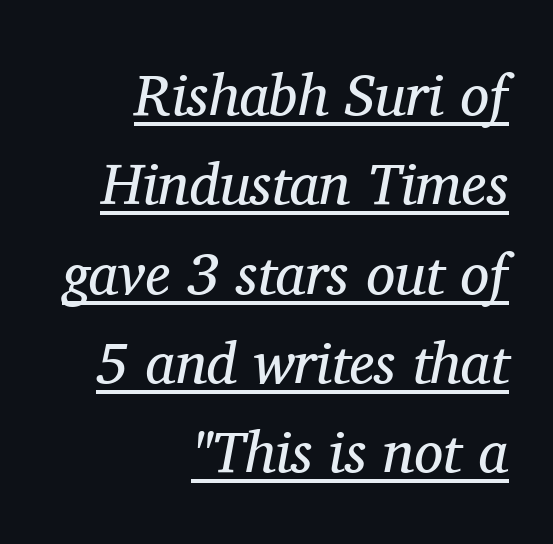
The passage shown is typeset with a serif family. Horizontal bands of white between lines are of average thickness. No heavy texture on the line: the type isn't bold. You could not count columns in this text — the font is proportionally spaced.
